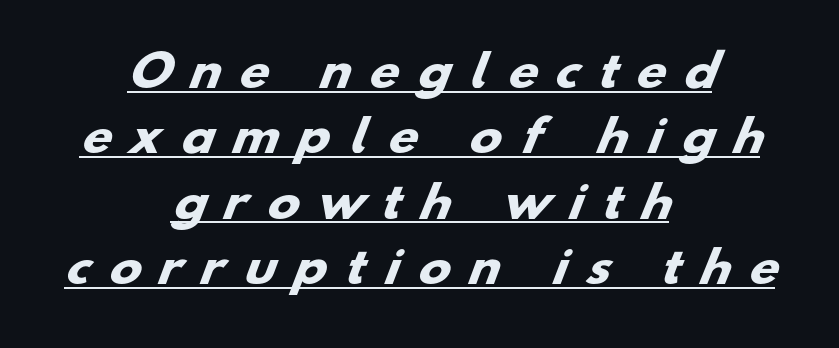
Between one letter and the next there's a generous, obvious gap. You could not count columns in this text — the font is proportionally spaced. Plenty of ink on the page — the face is bold. Regular leading. Grotesque or geometric, the face here clearly has no serifs.
